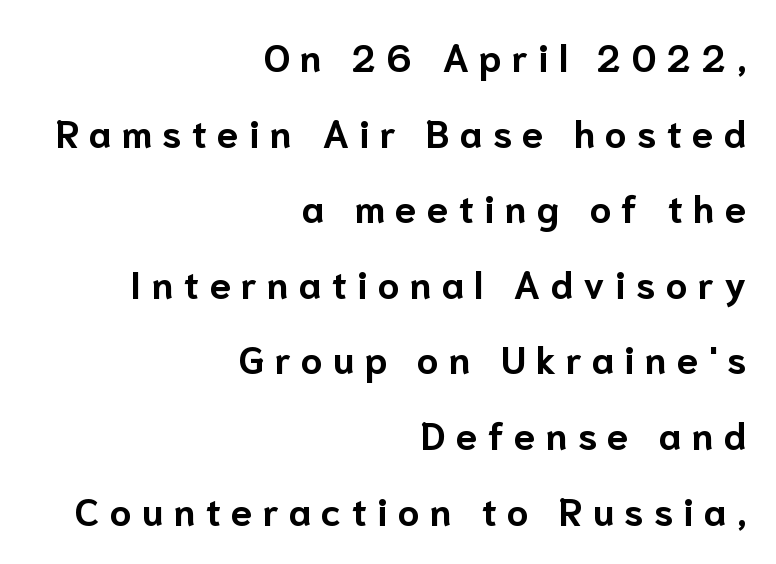
The font is running at its bold setting. The text block is weighted toward the right margin, trailing off unevenly leftward. Any mark beneath the type? The region is blank. Is the letter spacing exaggerated? Yes — the characters are pushed far apart. Character widths vary here, with narrow letters taking less room than wide ones.
